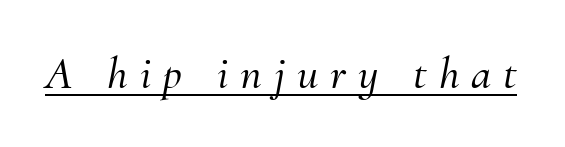
Q: Is the text italic (slanted)? A: Yes, it leans right by about 10 degrees.
Q: Is the typeface a serif or a sans-serif typeface? A: Serif.
Q: Is the text underlined? A: Yes.
Q: Is the spacing between letters normal or unusually wide? A: Unusually wide.
Q: Width (condensed, normal, or wide)? A: Normal.
Q: Stroke contrast? A: Medium.
Q: x-height? A: Small.
Q: Monospaced? A: No.
